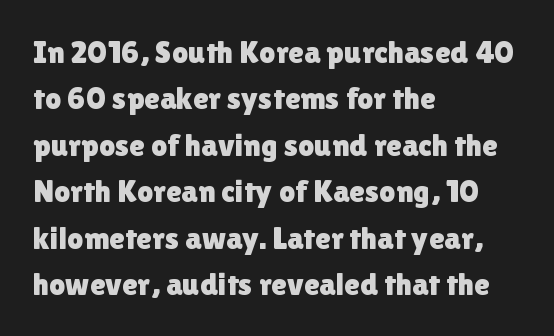
The image shows 32 px sans-serif type, upright; set left-aligned, normal line spacing (1.45x), normal letter spacing, not underlined; low stroke contrast and a medium x-height.
